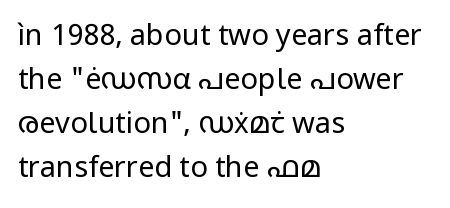
The image shows 29 px regular-weight sans-serif type, upright; set left-aligned, normal line spacing (1.52x), normal letter spacing, not underlined; low stroke contrast and a medium x-height.
